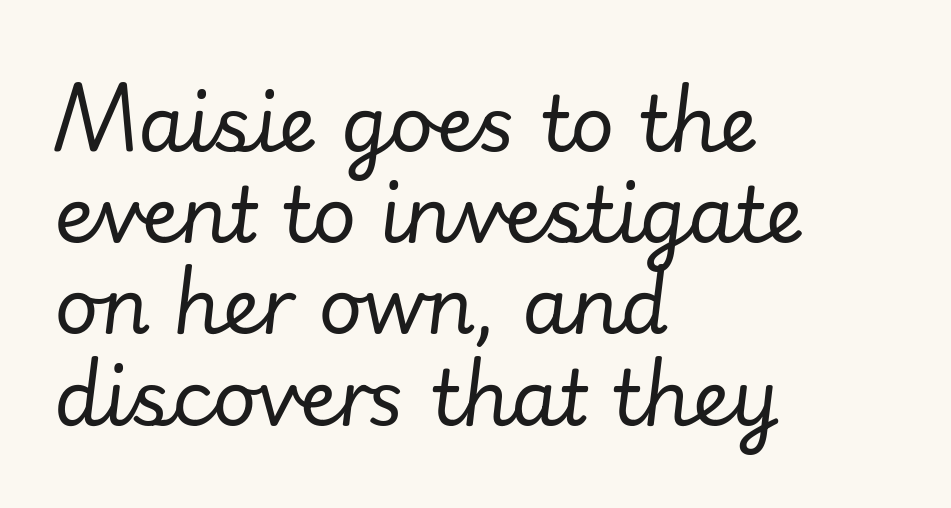
Anything drawn beneath the words? Only blank space. Is this a heavy cut? Hardly; it is regular or lighter. Horizontal alignment here is leftward, the default for most running prose. Every character sits at an angle, as italics do. The passage shown is typed in a proportional face where columns would drift. No extra tracking has been applied to these lines.
